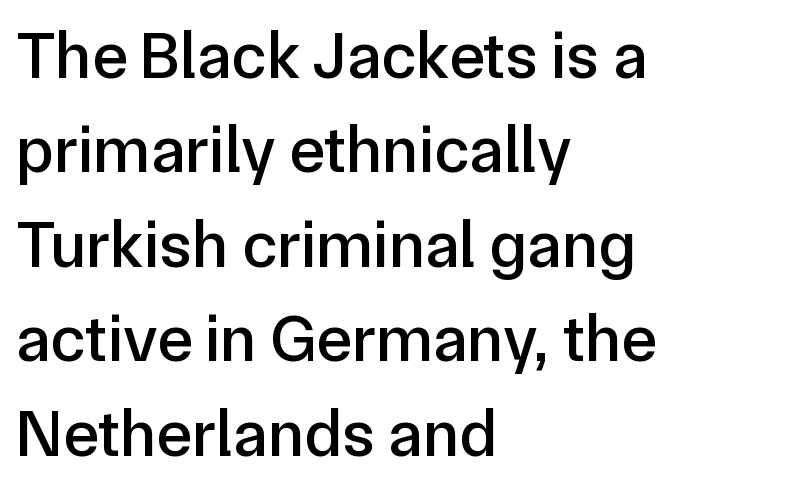
{"serif": "no", "italic": "no", "width": "normal", "stroke_contrast": "low", "x_height": "medium", "monospaced": "no", "underline": "no", "align": "left", "line_spacing": "normal", "line_spacing_ratio": 1.41, "letter_spacing": "normal", "letter_spacing_em": 0.0, "glyph_px": 67}
